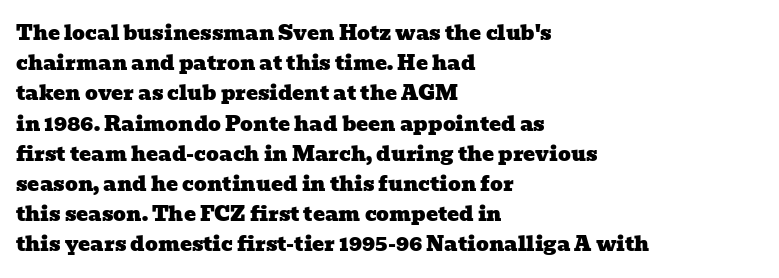
{"underline": "no", "align": "left", "line_spacing": "normal", "line_spacing_ratio": 1.51, "letter_spacing": "normal", "letter_spacing_em": 0.0, "glyph_px": 20}
